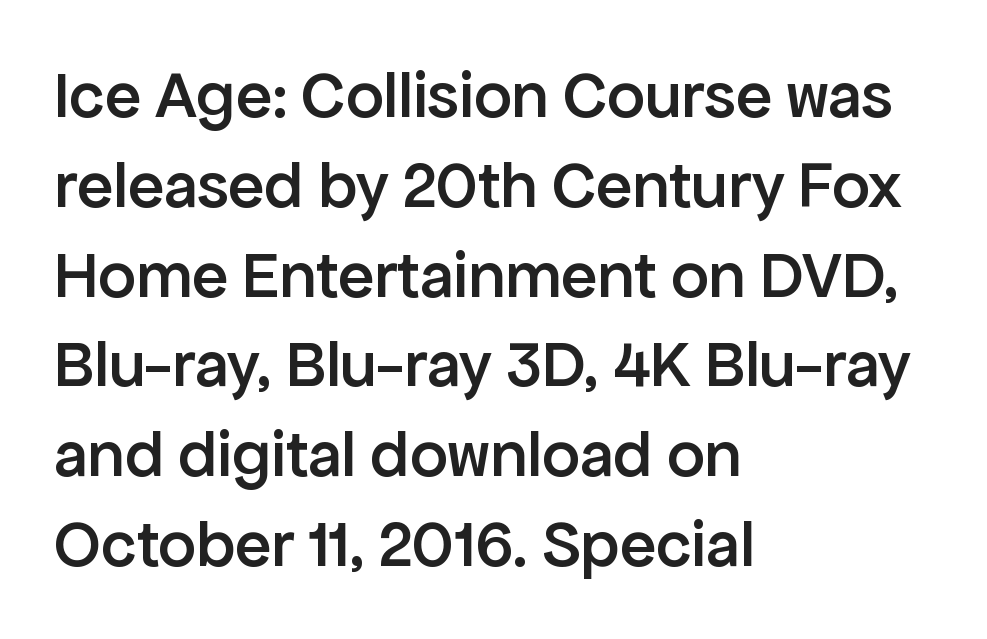
{"serif": "no", "italic": "no", "bold": "semi", "weight": "semibold", "width": "normal", "stroke_contrast": "low", "x_height": "medium", "monospaced": "no", "underline": "no", "align": "left", "line_spacing": "normal", "line_spacing_ratio": 1.34, "letter_spacing": "normal", "letter_spacing_em": 0.0, "glyph_px": 67}
